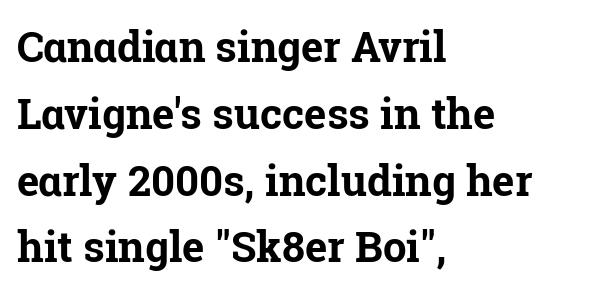
Does the type have serifs? Yes, each stem ends in a small foot. Glyph-to-glyph distance matches everyday printed text. Letters rest on an invisible, unmarked baseline. The letters stand upright; this is a roman face. The rendering uses natural spacing where letterforms have individual widths.
